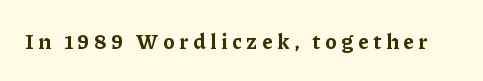
Q: Is the text bold? A: Yes.
Q: Is the text italic (slanted)? A: No, it is upright.
Q: Is the text underlined? A: No.
Q: Is the spacing between letters normal or unusually wide? A: Unusually wide.
